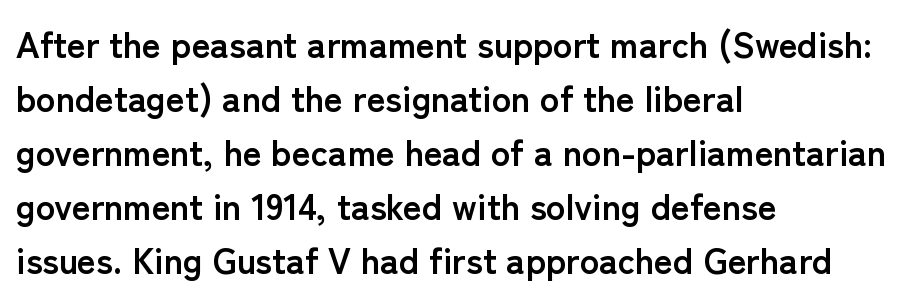
The image shows 36 px semibold sans-serif type, upright; set left-aligned, normal line spacing (1.5x), normal letter spacing, not underlined; low stroke contrast and a medium x-height.
